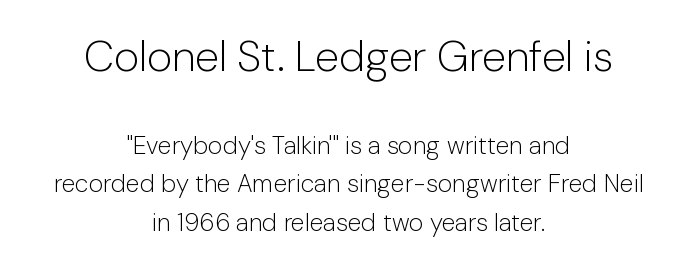
Short and long lines alike share a common midpoint. Evenly set lines give the paragraph a standard silhouette. The first block has been scaled up relative to the second. Weight: in the light-to-regular range. Tracking here is standard; glyphs follow each other at the usual distance. This is the regular roman posture of the typeface.
